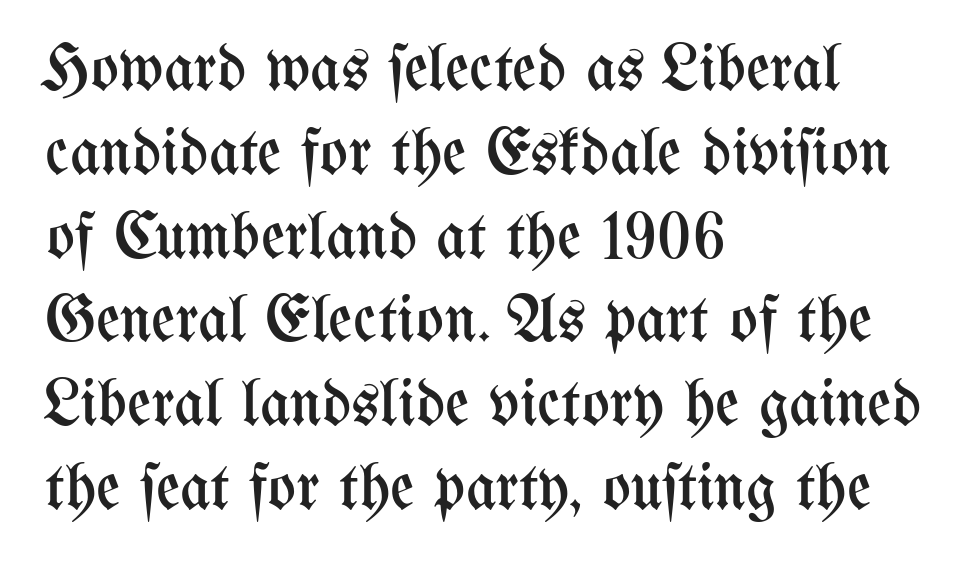
Q: Is the text bold? A: No.
Q: Is the text italic (slanted)? A: No, it is upright.
Q: Is the text underlined? A: No.
Q: How is the paragraph aligned? A: Left-aligned.
Q: Is the spacing between letters normal or unusually wide? A: Normal.
Q: Is the spacing between lines tight, normal or loose? A: Normal.
Q: Width (condensed, normal, or wide)? A: Condensed.
Q: Stroke contrast? A: Medium.
Q: x-height? A: Medium.
Q: Monospaced? A: No.
